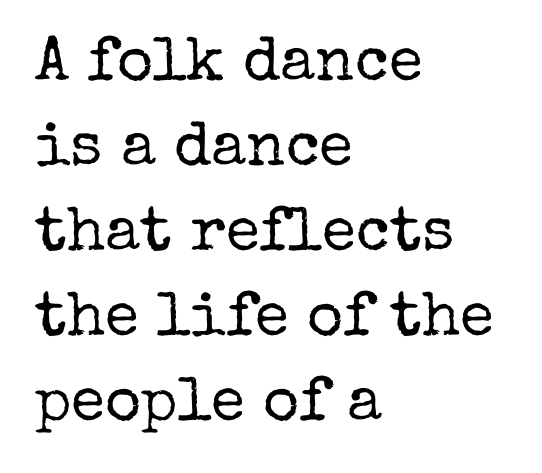
Spacing verdict: proportional, widths tailored to each character. Caption: multi-line text, flush left, ragged right. Students, observe: this is what conventionally led text looks like. Type style note: has serifs.
